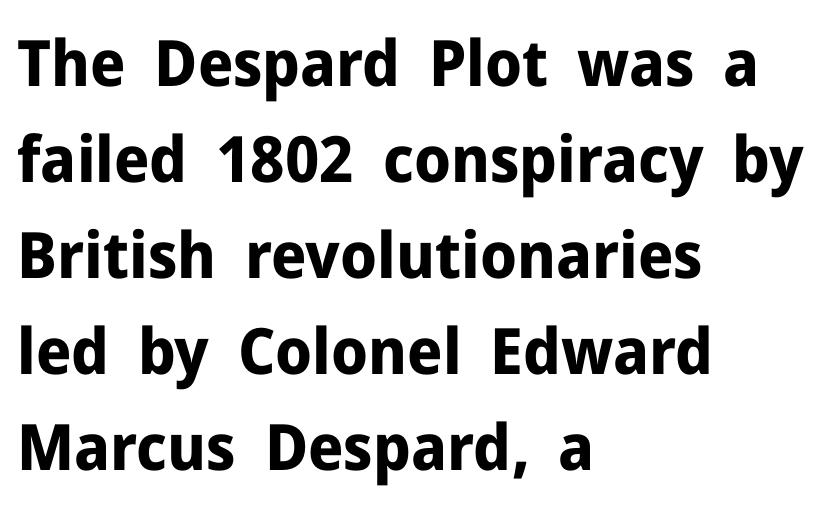
Q: Is the text bold? A: Yes.
Q: Is the text italic (slanted)? A: No, it is upright.
Q: Is the typeface a serif or a sans-serif typeface? A: Sans-serif.
Q: Is the text underlined? A: No.
Q: How is the paragraph aligned? A: Left-aligned.
Q: Is the spacing between letters normal or unusually wide? A: Normal.
Q: Is the spacing between lines tight, normal or loose? A: Normal.
Q: Width (condensed, normal, or wide)? A: Normal.
Q: Stroke contrast? A: Low.
Q: x-height? A: Medium.
Q: Monospaced? A: No.
